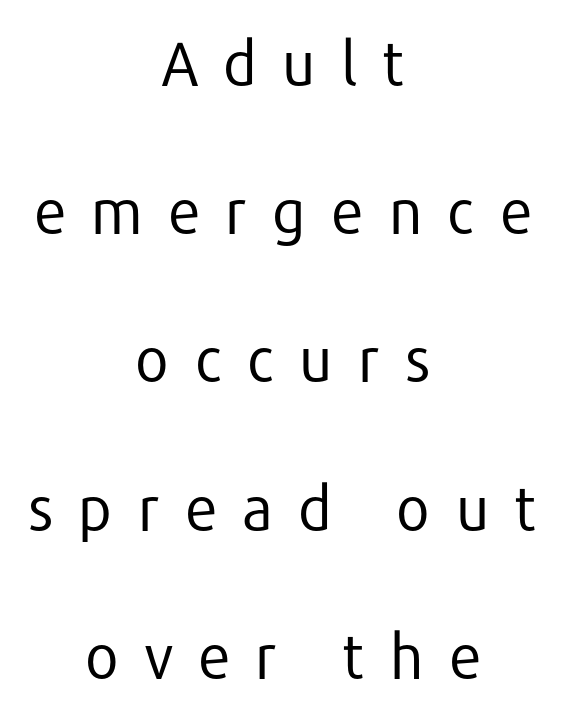
{"serif": "no", "italic": "no", "bold": "no", "weight": "regular", "width": "normal", "stroke_contrast": "low", "x_height": "medium", "monospaced": "no", "underline": "no", "align": "center", "line_spacing": "loose", "line_spacing_ratio": 2.43, "letter_spacing": "wide", "letter_spacing_em": 0.39, "glyph_px": 61}
